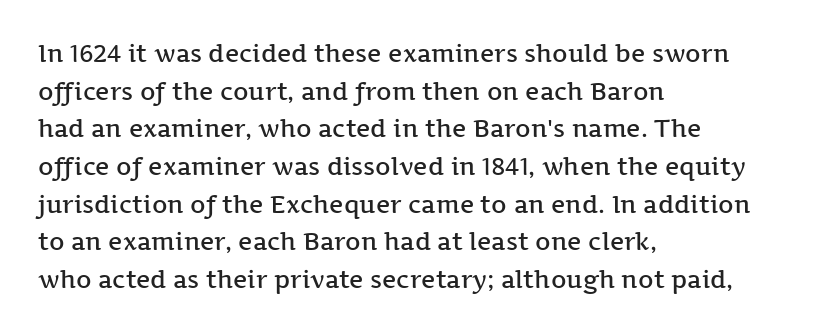
If you drew a ruler down the left edge, every line would touch it. Successive baselines arrive at the customary interval. The passage shown is semibold, sitting just below true bold. Style check: upright.
